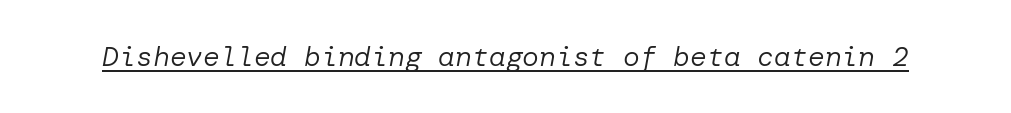
The image shows 28 px regular-weight type, italic (leaning right); set normal letter spacing, underlined; low stroke contrast and a medium x-height.
